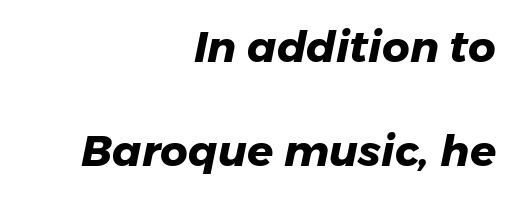
Q: Is the text bold? A: Yes.
Q: Is the typeface a serif or a sans-serif typeface? A: Sans-serif.
Q: Is the text underlined? A: No.
Q: How is the paragraph aligned? A: Right-aligned.
Q: Is the spacing between letters normal or unusually wide? A: Normal.
Q: Is the spacing between lines tight, normal or loose? A: Loose.
Q: Width (condensed, normal, or wide)? A: Normal.
Q: Stroke contrast? A: Low.
Q: x-height? A: Medium.
Q: Monospaced? A: No.
